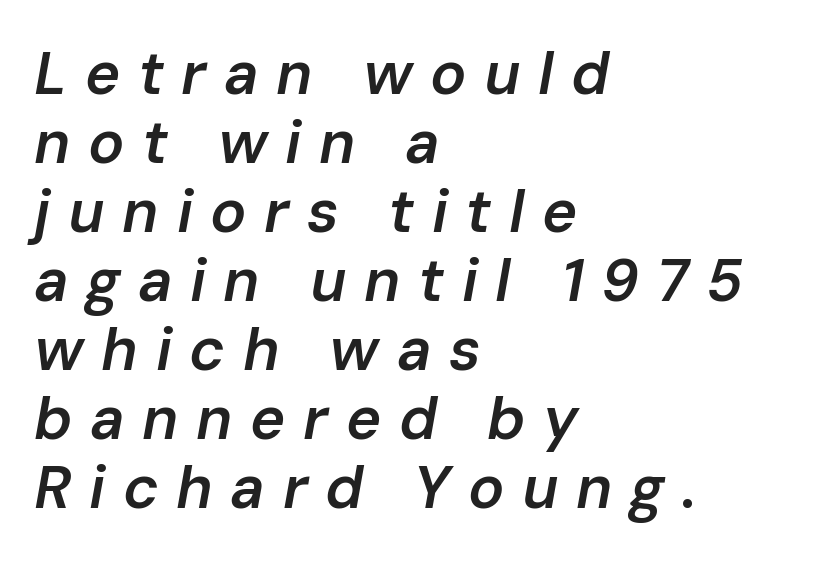
{"italic": "yes", "lean": "right", "slant_degrees": 10, "bold": "semi", "weight": "semibold", "width": "normal", "stroke_contrast": "low", "x_height": "medium", "monospaced": "no", "underline": "no", "align": "left", "line_spacing": "tight", "line_spacing_ratio": 1.15, "letter_spacing": "wide", "letter_spacing_em": 0.29, "glyph_px": 60}
